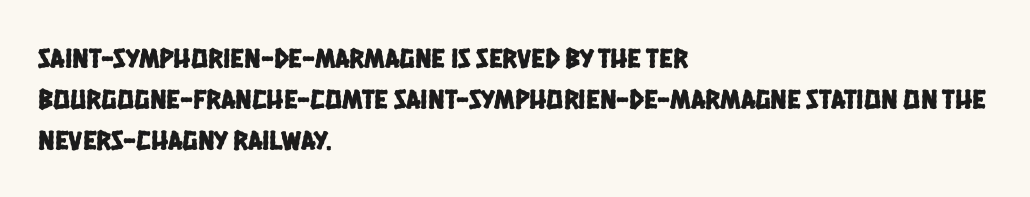
{"serif": "no", "width": "condensed", "stroke_contrast": "low", "x_height": "large", "monospaced": "no", "underline": "no", "align": "left", "line_spacing": "normal", "line_spacing_ratio": 1.47, "letter_spacing": "normal", "letter_spacing_em": 0.0, "glyph_px": 28}
